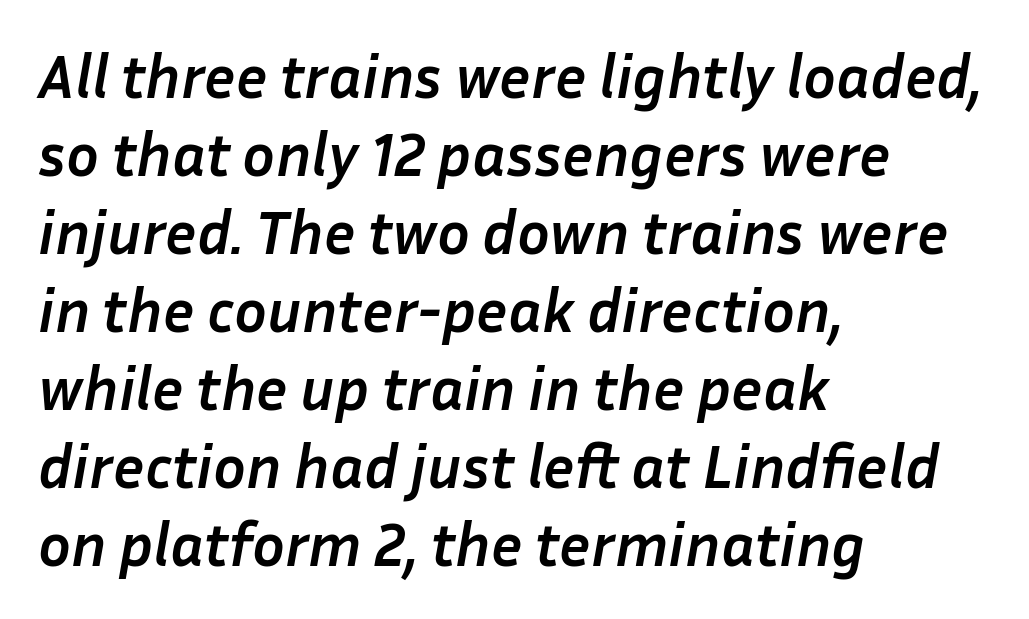
The image shows 61 px semibold type, italic (leaning right); set left-aligned, normal line spacing (1.28x), normal letter spacing, not underlined; low stroke contrast and a medium x-height.
